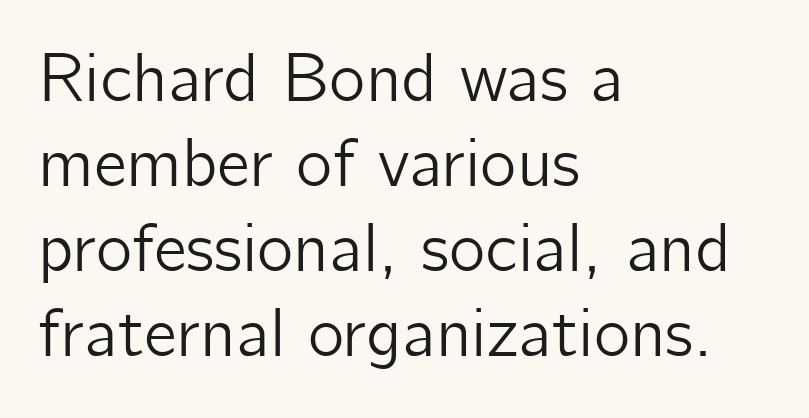
Has an underline been added? It has not. When letters stand straight like this, we call the style roman or upright. Reading down the block, your eye returns to a fixed left position each line. Spacing verdict: proportional, widths tailored to each character. Regarding serifs, this sample does without them. Honestly, the letter spacing is just normal — you wouldn't notice it.
